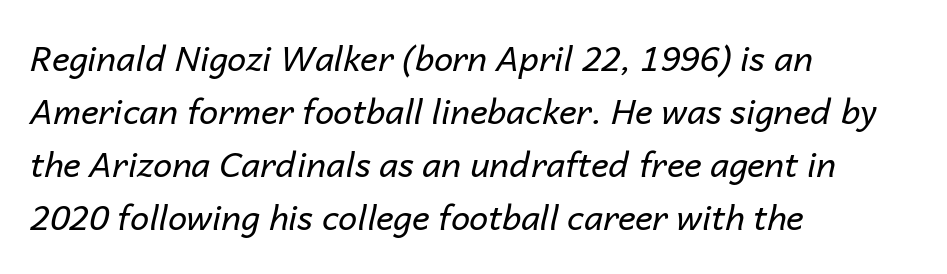
All the whitespace from short lines collects on the right. This is not heavy type; no bold has been used. Students, note that the glyphs here touch the page at normal intervals. Leading matches the norm, producing a regular column.
